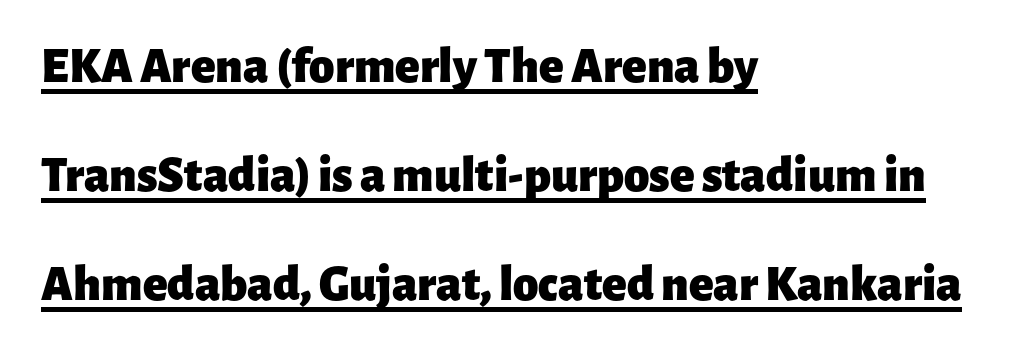
The rendering keeps characters at their native spacing. The glyphs in this specimen are sans serif. The block of text is sparse from top to bottom, with ample space between rows. Every stem runs plumb, perpendicular to the baseline.
